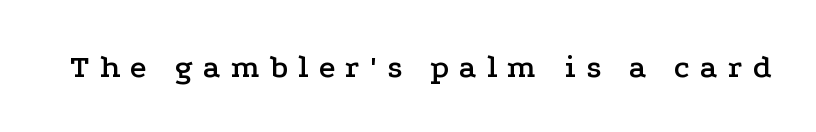
The image shows 33 px wide serif type, upright; set unusually wide letter spacing (+0.3 em), not underlined; low stroke contrast and a medium x-height.
